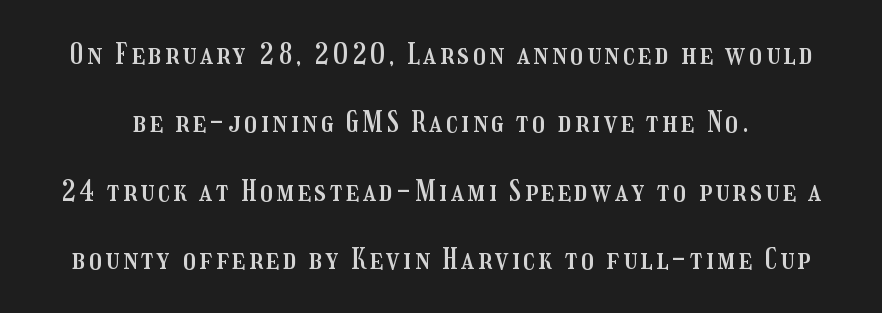
Q: Is the text italic (slanted)? A: No, it is upright.
Q: Is the text underlined? A: No.
Q: Is the spacing between lines tight, normal or loose? A: Loose.
Q: Width (condensed, normal, or wide)? A: Condensed.
Q: Stroke contrast? A: Medium.
Q: x-height? A: Medium.
Q: Monospaced? A: No.
